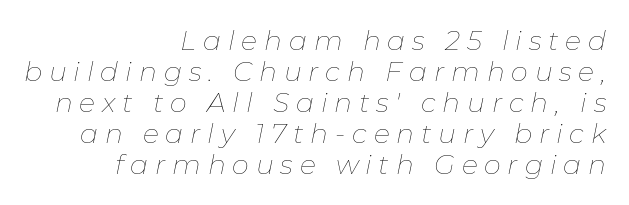
Q: Is the text bold? A: No.
Q: Is the text italic (slanted)? A: Yes, it leans right by about 11 degrees.
Q: Is the text underlined? A: No.
Q: How is the paragraph aligned? A: Right-aligned.
Q: Is the spacing between letters normal or unusually wide? A: Unusually wide.
Q: Is the spacing between lines tight, normal or loose? A: Tight.
